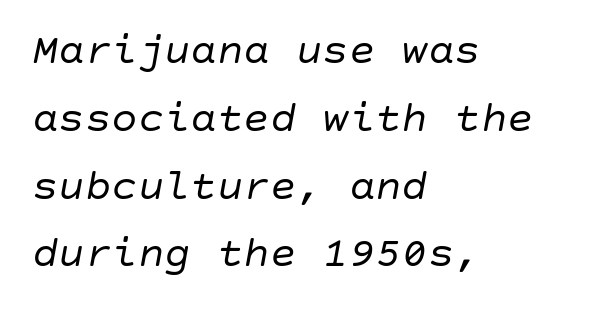
Teacher's note: observe the even left margin — that is flush-left alignment. The face used here has a pronounced slope to its letters. Glance below the letters and you will spot only blank space. The letterforms sit shoulder to shoulder at normal distance. No extra ink here — the face is not bold. The vertical gap from one line to the next is medium.
